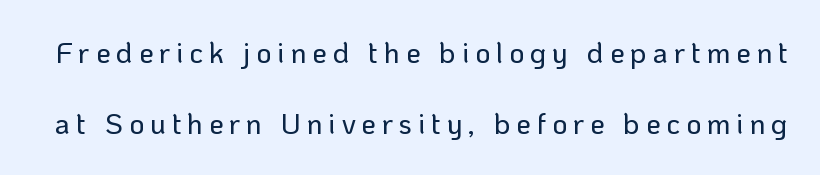
Q: Is the text italic (slanted)? A: No, it is upright.
Q: Is the typeface a serif or a sans-serif typeface? A: Sans-serif.
Q: Is the text underlined? A: No.
Q: Is the spacing between letters normal or unusually wide? A: Unusually wide.
Q: Is the spacing between lines tight, normal or loose? A: Loose.
Q: Width (condensed, normal, or wide)? A: Normal.
Q: Stroke contrast? A: Low.
Q: x-height? A: Medium.
Q: Monospaced? A: No.
